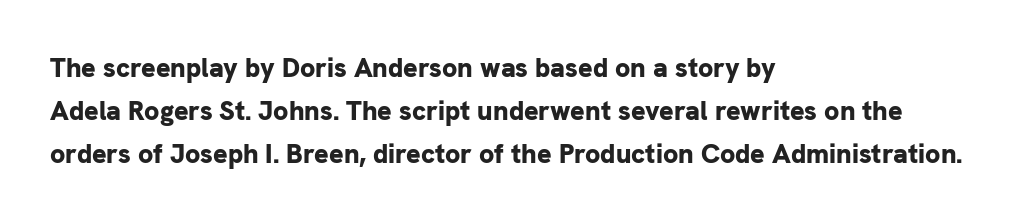
The image shows 27 px bold type, upright; set left-aligned, normal line spacing (1.59x), normal letter spacing, not underlined.
